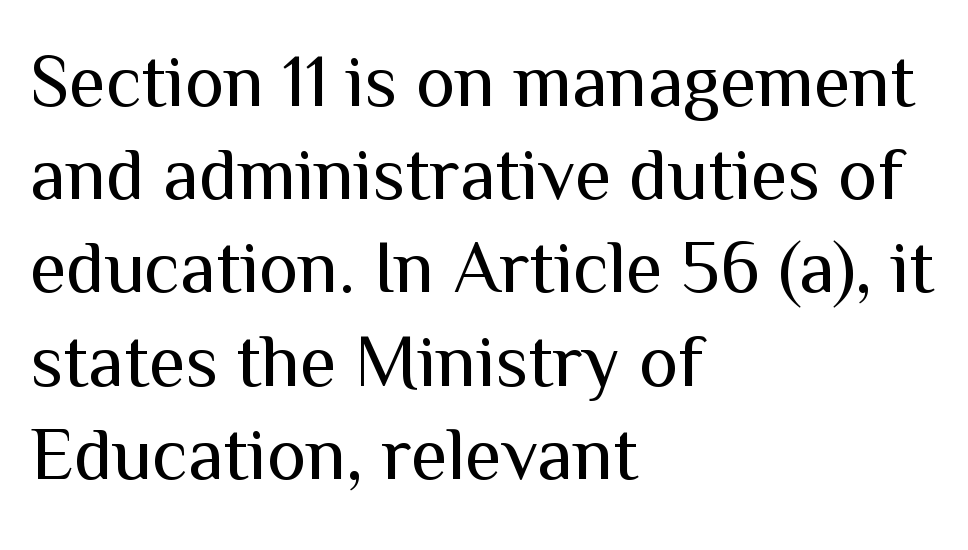
{"serif": "no", "italic": "no", "bold": "no", "weight": "regular", "width": "normal", "stroke_contrast": "medium", "x_height": "medium", "monospaced": "no", "underline": "no", "align": "left", "line_spacing": "normal", "line_spacing_ratio": 1.26, "letter_spacing": "normal", "letter_spacing_em": 0.0, "glyph_px": 74}
